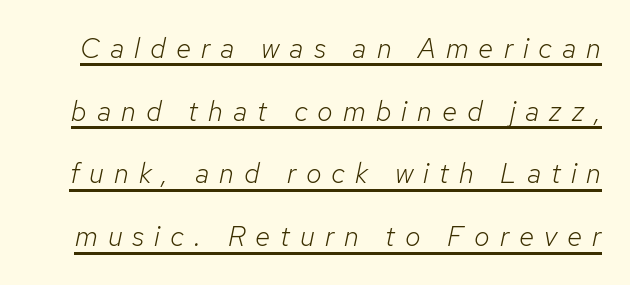
Q: Is the text bold? A: No.
Q: Is the text italic (slanted)? A: Yes, it leans right by about 12 degrees.
Q: Is the text underlined? A: Yes.
Q: Is the spacing between letters normal or unusually wide? A: Unusually wide.
Q: Is the spacing between lines tight, normal or loose? A: Loose.
Q: Width (condensed, normal, or wide)? A: Normal.
Q: Stroke contrast? A: Low.
Q: x-height? A: Medium.
Q: Monospaced? A: No.
